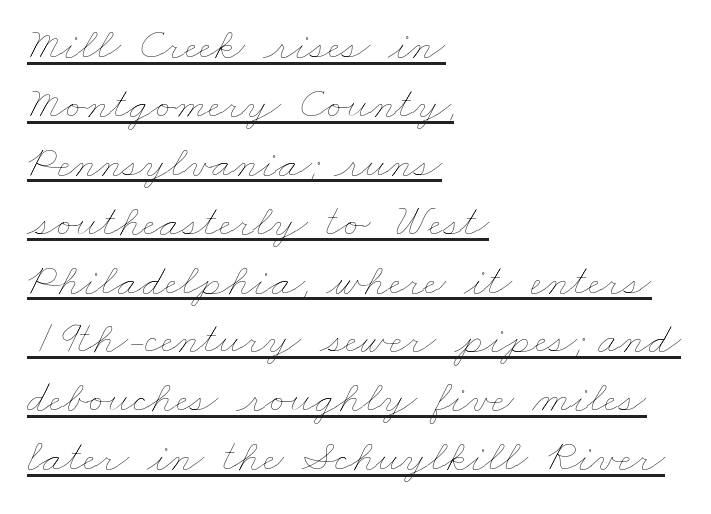
{"bold": "no", "weight": "thin", "width": "wide", "stroke_contrast": "low", "x_height": "small", "monospaced": "no", "underline": "yes", "align": "left", "line_spacing": "normal", "line_spacing_ratio": 1.28, "letter_spacing": "normal", "letter_spacing_em": 0.0, "glyph_px": 46}
